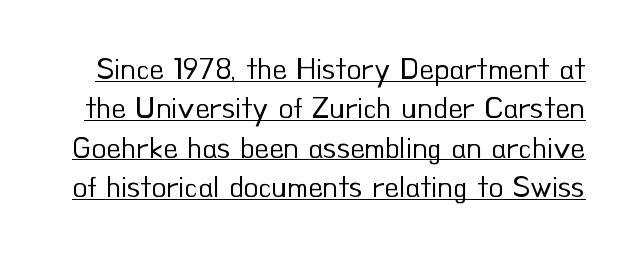
The type family on display is of the sans-serif kind. You can see a thin bar hugging the bottom of the glyphs. The lettering stays uniformly vertical, giving the passage a roman look. Think of a printed novel: that variable character pitch is what you see here. Weight class: somewhere from thin through regular. The type is set solid horizontally, with unmodified tracking.
